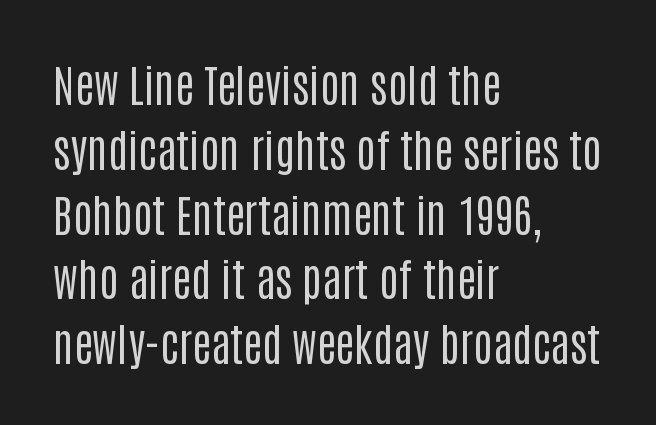
Q: Is the text bold? A: No.
Q: Is the text italic (slanted)? A: No, it is upright.
Q: Is the typeface a serif or a sans-serif typeface? A: Sans-serif.
Q: Is the text underlined? A: No.
Q: How is the paragraph aligned? A: Left-aligned.
Q: Is the spacing between letters normal or unusually wide? A: Normal.
Q: Is the spacing between lines tight, normal or loose? A: Normal.
Q: Width (condensed, normal, or wide)? A: Condensed.
Q: Stroke contrast? A: Low.
Q: x-height? A: Large.
Q: Monospaced? A: No.
